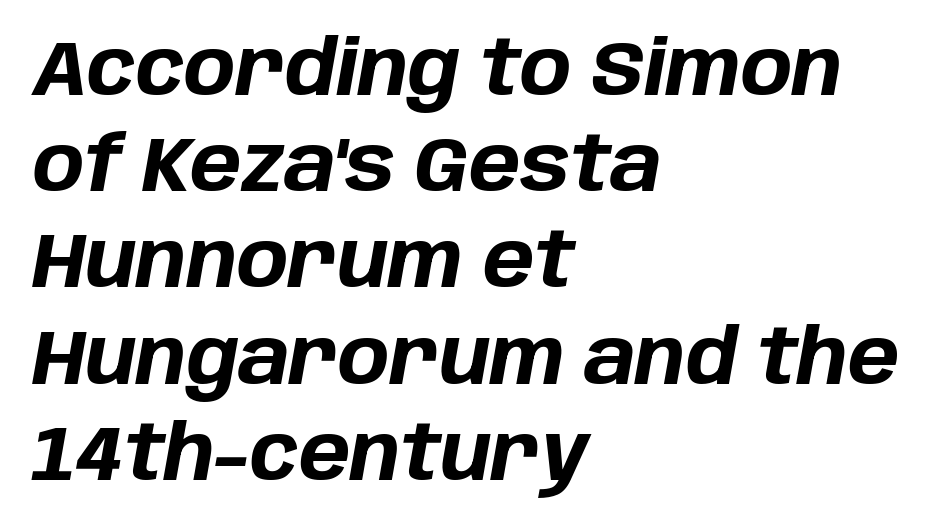
Q: Is the text bold? A: Yes.
Q: Is the text italic (slanted)? A: Yes, it leans right by about 10 degrees.
Q: Is the text underlined? A: No.
Q: How is the paragraph aligned? A: Left-aligned.
Q: Is the spacing between letters normal or unusually wide? A: Normal.
Q: Is the spacing between lines tight, normal or loose? A: Normal.
Q: Width (condensed, normal, or wide)? A: Normal.
Q: Stroke contrast? A: Low.
Q: x-height? A: Large.
Q: Monospaced? A: No.
